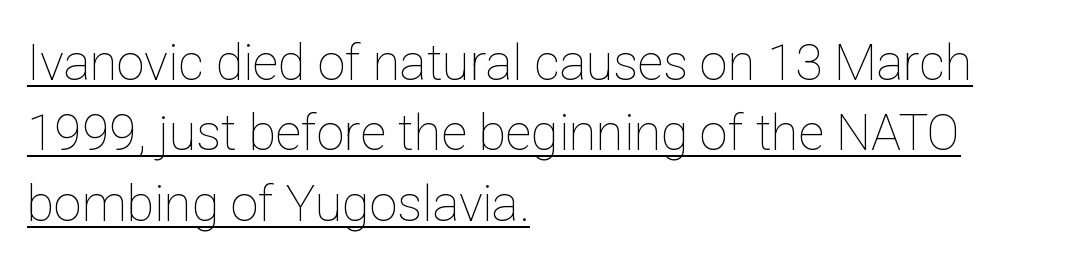
{"italic": "no", "bold": "no", "weight": "thin", "width": "normal", "stroke_contrast": "low", "x_height": "medium", "monospaced": "no", "underline": "yes", "align": "left", "line_spacing": "normal", "line_spacing_ratio": 1.41, "letter_spacing": "normal", "letter_spacing_em": 0.0, "glyph_px": 50}
